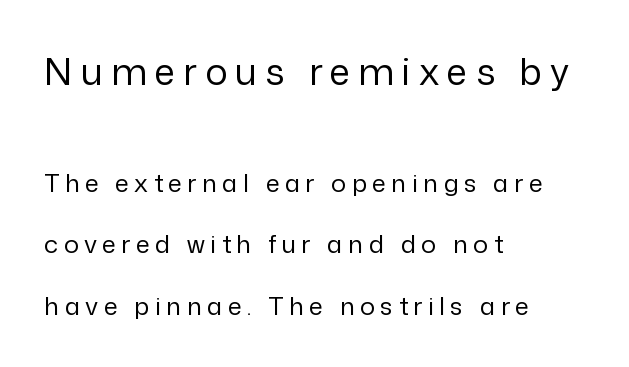
The image shows 37 px regular-weight sans-serif type, upright; set left-aligned, loose line spacing (2.45x), unusually wide letter spacing (+0.22 em), not underlined; the first (top) block is 1.48x larger; low stroke contrast and a medium x-height.
